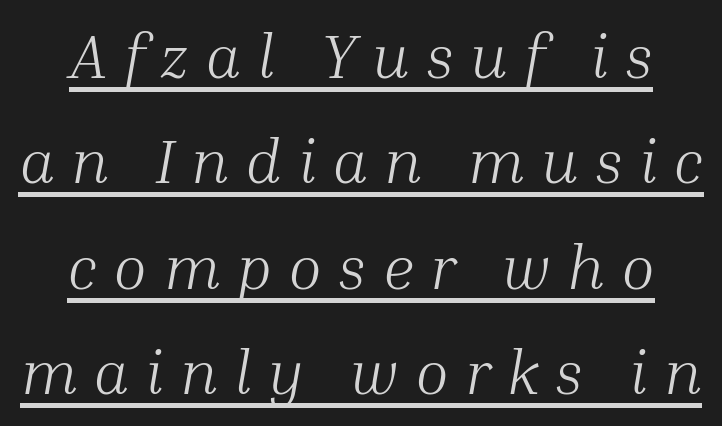
The image shows 62 px light serif type, italic (leaning right); set normal line spacing (1.7x), unusually wide letter spacing (+0.26 em), underlined; medium stroke contrast and a medium x-height.
